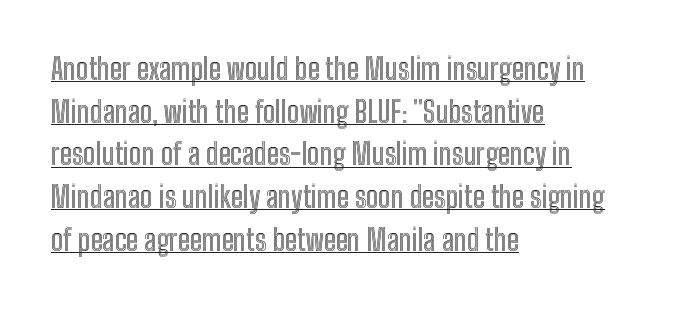
The passage shown stacks its lines at a standard gap. The passage shown is typed in a proportional face where columns would drift. Compared with undecorated copy, this sample adds a rule below the words. Tracking here is standard; glyphs follow each other at the usual distance.
